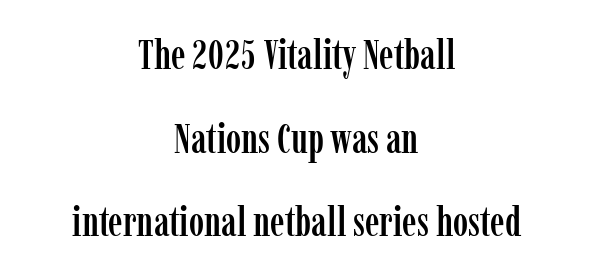
{"serif": "yes", "italic": "no", "width": "condensed", "stroke_contrast": "low", "x_height": "medium", "monospaced": "no", "underline": "no", "align": "center", "line_spacing": "loose", "line_spacing_ratio": 2.04, "letter_spacing": "normal", "letter_spacing_em": 0.0, "glyph_px": 41}
